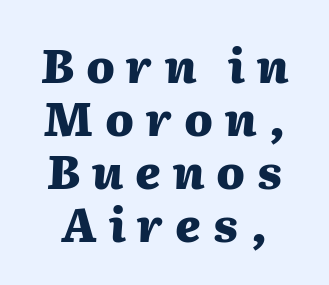
The image shows 47 px heavy type, italic (leaning right); set tight line spacing (1.13x), unusually wide letter spacing (+0.25 em), not underlined; medium stroke contrast and a medium x-height.
